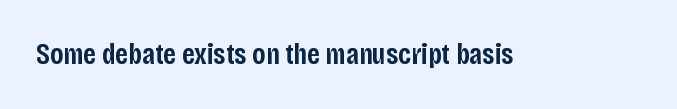
The image shows 30 px semibold, condensed sans-serif type, upright; set normal letter spacing, not underlined; low stroke contrast and a large x-height.
